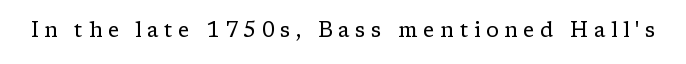
Weight: regular or lighter. Beneath every word, the page is bare. Does extra space separate the letters? Yes, quite a lot of it. Style check: upright.
